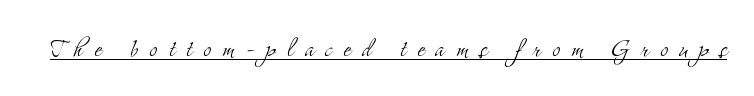
Q: Is the text bold? A: No.
Q: Is the text italic (slanted)? A: Yes.
Q: Is the typeface a serif or a sans-serif typeface? A: Serif.
Q: Is the text underlined? A: Yes.
Q: Is the spacing between letters normal or unusually wide? A: Unusually wide.
Q: Width (condensed, normal, or wide)? A: Condensed.
Q: Stroke contrast? A: Medium.
Q: x-height? A: Small.
Q: Monospaced? A: No.
